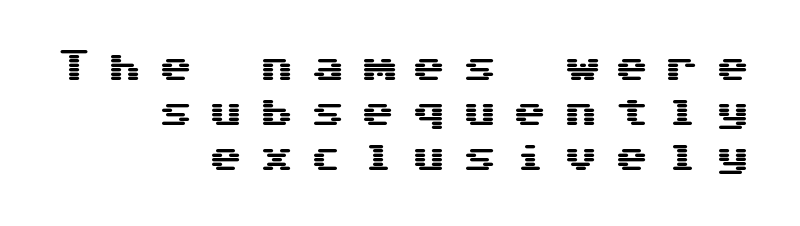
Q: Is the text italic (slanted)? A: No, it is upright.
Q: Is the typeface a serif or a sans-serif typeface? A: Sans-serif.
Q: Is the text underlined? A: No.
Q: How is the paragraph aligned? A: Right-aligned.
Q: Is the spacing between letters normal or unusually wide? A: Unusually wide.
Q: Is the spacing between lines tight, normal or loose? A: Normal.
Q: Width (condensed, normal, or wide)? A: Wide.
Q: Stroke contrast? A: Medium.
Q: x-height? A: Medium.
